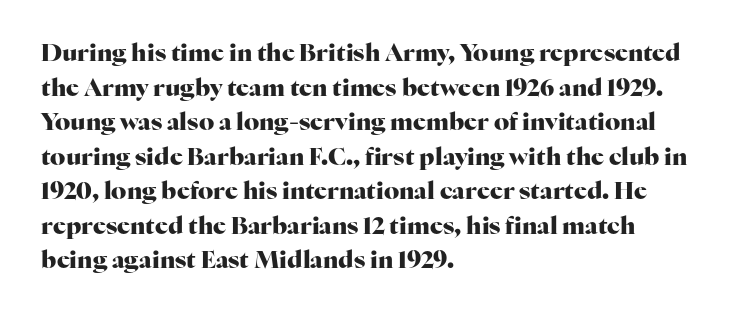
Rule under the text: the space is simply empty. Nothing unusual about the tracking: characters are spaced as the font intends. Leading: standard. This sample uses an upright cut, with every glyph sitting square on the baseline. Set as a true bold cut, around the 700 mark. Line beginnings align vertically; line endings do not.
